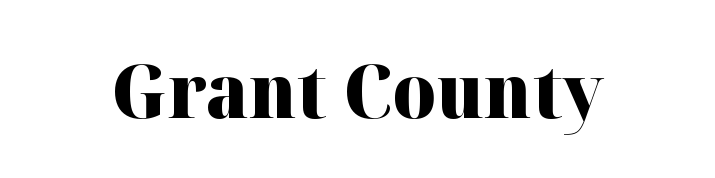
The baseline area is clear. Notice how thick the strokes are: this is what a full bold looks like. The typography opts for an upright posture over an oblique one. Short note: letters normally spaced.
